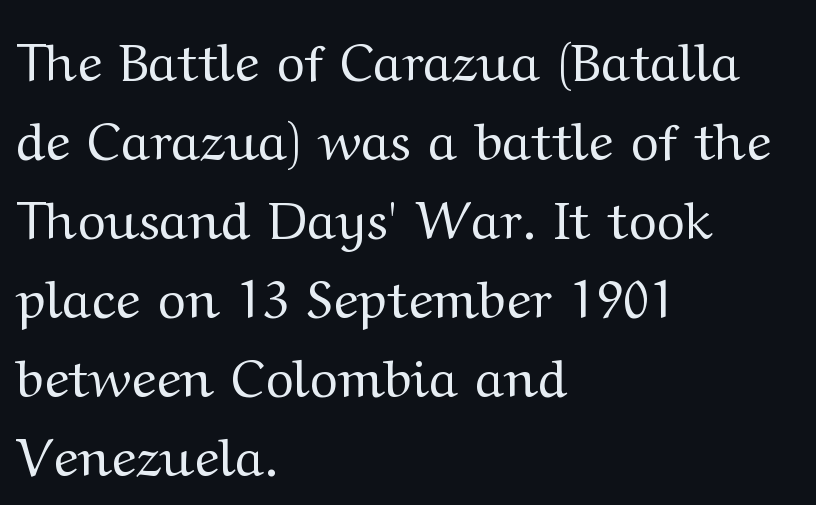
{"serif": "yes", "italic": "no", "bold": "no", "weight": "regular", "width": "wide", "stroke_contrast": "medium", "x_height": "medium", "monospaced": "no", "underline": "no", "align": "left", "line_spacing": "normal", "line_spacing_ratio": 1.49, "letter_spacing": "normal", "letter_spacing_em": 0.0, "glyph_px": 53}
